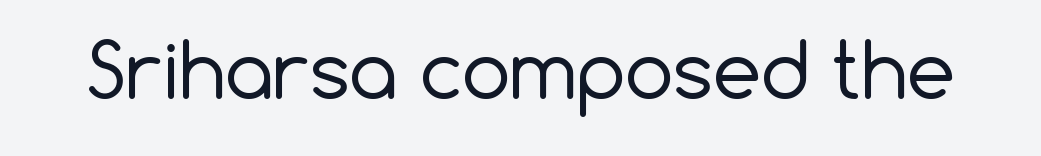
The image shows 77 px regular-weight sans-serif type, upright; set normal letter spacing, not underlined; low stroke contrast and a medium x-height.
